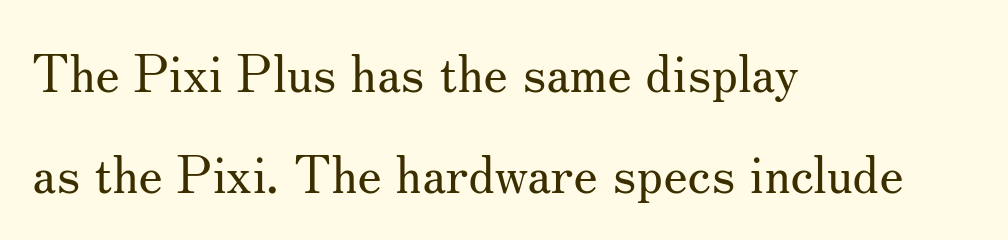
Q: Is the text bold? A: No.
Q: Is the text italic (slanted)? A: No, it is upright.
Q: Is the typeface a serif or a sans-serif typeface? A: Serif.
Q: Is the text underlined? A: No.
Q: How is the paragraph aligned? A: Left-aligned.
Q: Is the spacing between letters normal or unusually wide? A: Normal.
Q: Is the spacing between lines tight, normal or loose? A: Loose.
Q: Width (condensed, normal, or wide)? A: Normal.
Q: Stroke contrast? A: Medium.
Q: x-height? A: Small.
Q: Monospaced? A: No.
